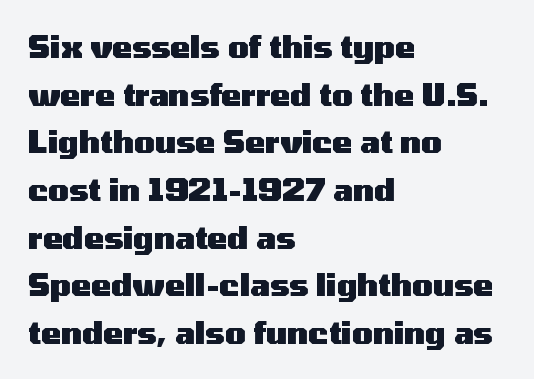
In terms of posture, this sample is upright. Observe the absence of serifs on each vertical stroke in this sample. Look at the stroke-to-counter ratio: heavy, a bold. Left-aligned paragraph, ragged on the right. Spacing verdict: proportional, widths tailored to each character.
